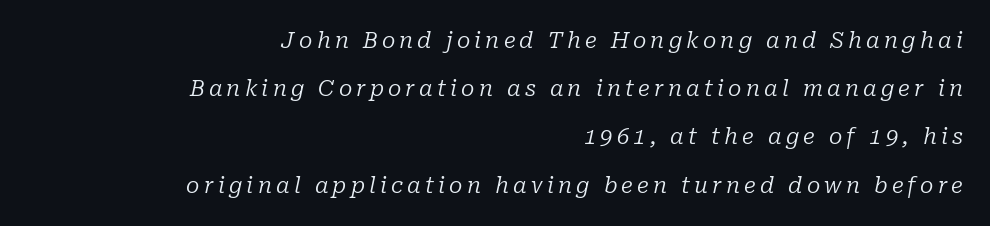
The image shows 22 px text type, italic (leaning right); set right-aligned, loose line spacing (2.19x), not underlined.
